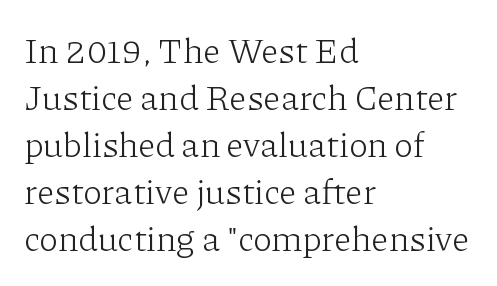
{"serif": "yes", "italic": "no", "bold": "no", "weight": "light", "width": "normal", "stroke_contrast": "low", "x_height": "medium", "monospaced": "no", "underline": "no", "align": "left", "line_spacing": "normal", "line_spacing_ratio": 1.34, "letter_spacing": "normal", "letter_spacing_em": 0.0, "glyph_px": 35}
